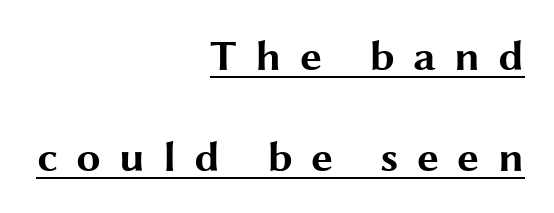
The image shows 44 px bold, wide sans-serif type, upright; set right-aligned, loose line spacing (2.3x), unusually wide letter spacing (+0.41 em), underlined; medium stroke contrast and a medium x-height.
